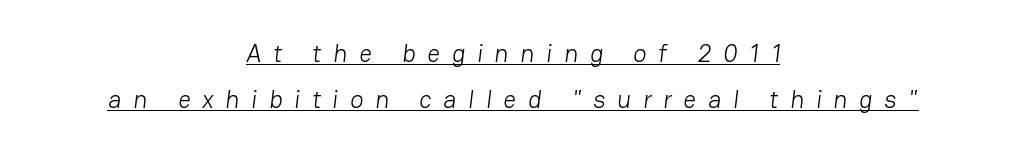
The image shows 25 px text type; set centered, line spacing 1.85x, unusually wide letter spacing (+0.47 em), underlined.
